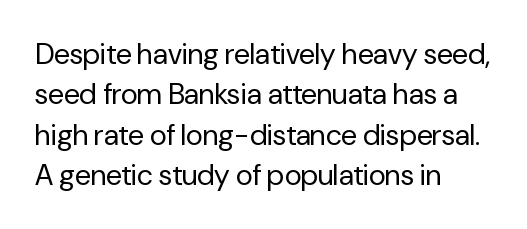
The image shows 29 px regular-weight sans-serif type, upright; set left-aligned, normal line spacing (1.39x), normal letter spacing, not underlined; low stroke contrast and a medium x-height.
